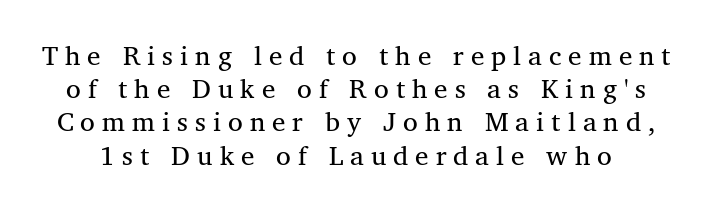
{"bold": "no", "underline": "no", "line_spacing_ratio": 1.23, "letter_spacing": "wide", "letter_spacing_em": 0.26, "glyph_px": 27}
